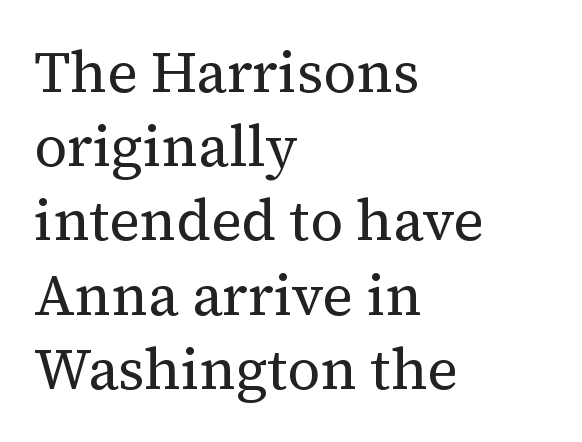
The image shows 58 px regular-weight serif type, upright; set left-aligned, normal line spacing (1.28x), normal letter spacing, not underlined; medium stroke contrast and a medium x-height.
